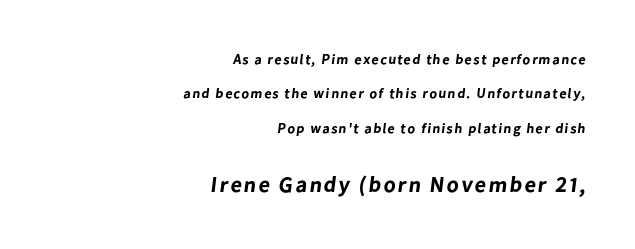
{"bold": "yes", "underline": "no", "align": "right", "line_spacing": "loose", "line_spacing_ratio": 2.45, "larger_block": "second", "size_ratio": 1.57, "glyph_px": 22}
